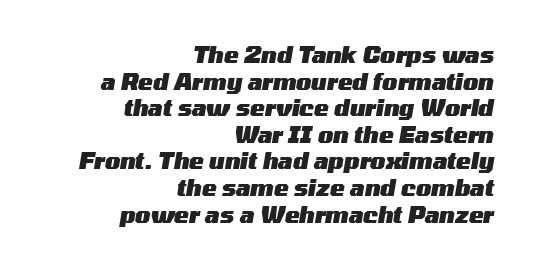
{"italic": "yes", "lean": "right", "slant_degrees": 10, "bold": "yes", "underline": "no", "align": "right", "line_spacing_ratio": 1.21, "letter_spacing": "normal", "letter_spacing_em": 0.0, "glyph_px": 22}
